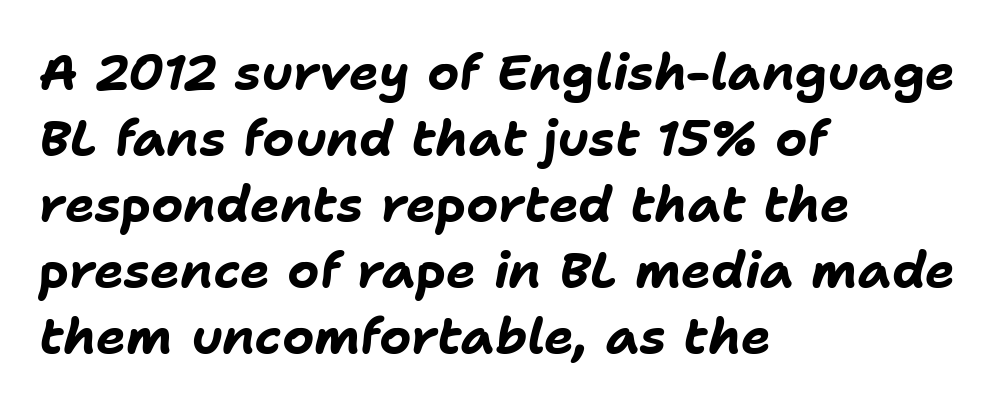
{"italic": "yes", "lean": "right", "slant_degrees": 11, "bold": "yes", "weight": "bold", "width": "normal", "stroke_contrast": "low", "x_height": "medium", "monospaced": "no", "underline": "no", "align": "left", "line_spacing": "normal", "line_spacing_ratio": 1.32, "letter_spacing": "normal", "letter_spacing_em": 0.0, "glyph_px": 50}
